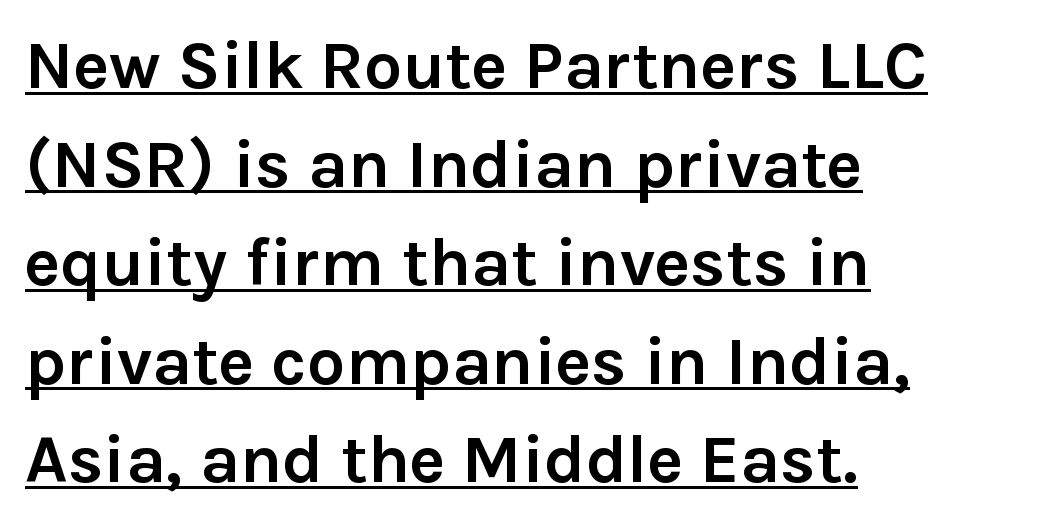
Look at the tracking — it's just the regular setting, nothing added. Typeset ragged right — the left edge is the straight one. Successive baselines arrive at the customary interval. A typographer would call this underscored text. Looks like regular typesetting: each glyph gets only the width it needs.
